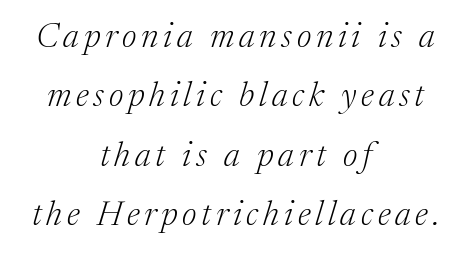
A serif font was chosen for this passage. Typeset on center — no edge is straight. On a weight scale, this lands at 450 or below. Underlining? Definitely not there.
